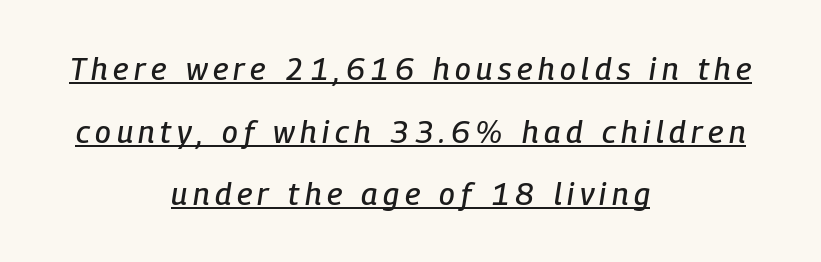
The image shows 31 px condensed type, italic (leaning right); set centered, loose line spacing (2.02x), underlined; low stroke contrast and a medium x-height.
